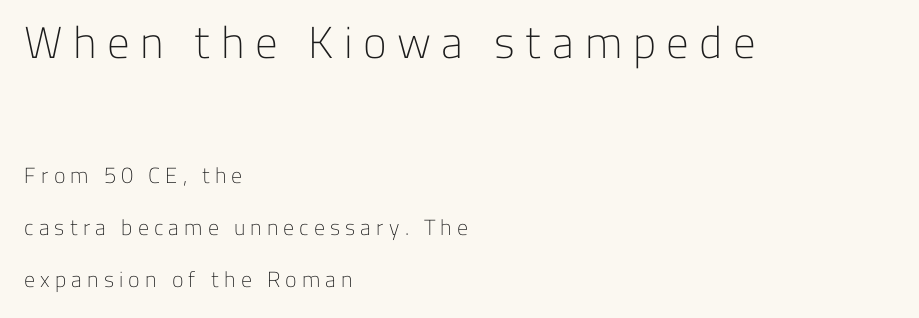
The image shows 45 px light sans-serif type, upright; set left-aligned, loose line spacing (2.36x), unusually wide letter spacing (+0.23 em), not underlined; the first (top) block is 2.05x larger; low stroke contrast and a medium x-height.
